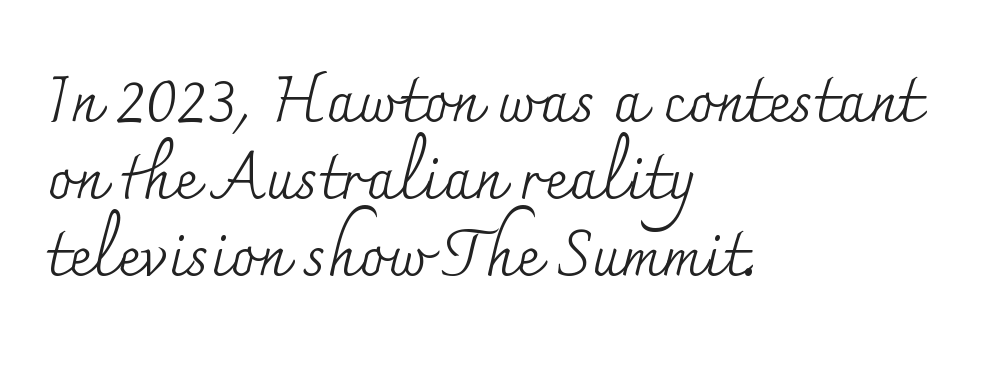
These glyphs show unthickened strokes, regular width or finer. The lines are quadded left. The letters carry serifs — small finishing strokes at the ends of their stems. Note the varied advance widths — an 'i' is clearly narrower than an 'm'.
